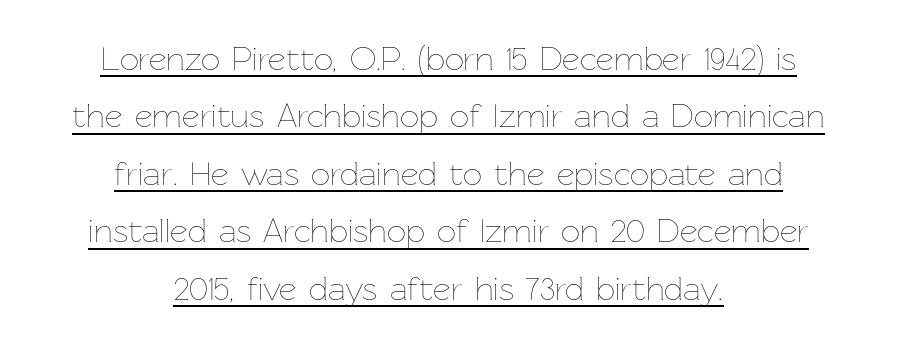
The image shows 34 px thin type, upright; set centered, normal line spacing (1.69x), normal letter spacing, underlined; low stroke contrast and a medium x-height.
